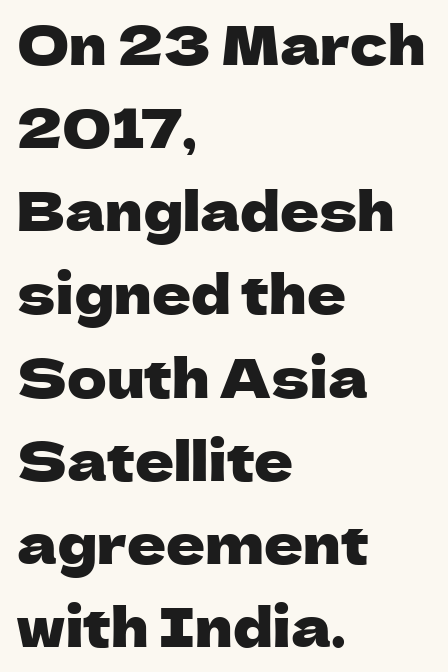
The image shows 54 px sans-serif type, upright; set left-aligned, normal line spacing (1.54x), normal letter spacing, not underlined; low stroke contrast and a medium x-height.
